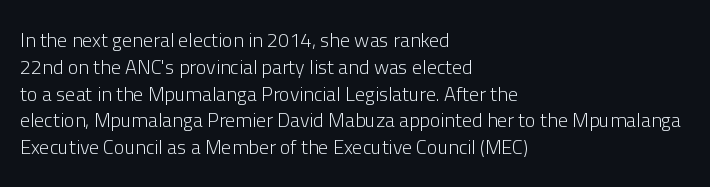
Unlike italic type, these characters show no tilt at all. Honestly, there is no underline to notice here at all. The ragged edge is on the right, which tells us the setting is flush left. Tracking here is standard; glyphs follow each other at the usual distance.
